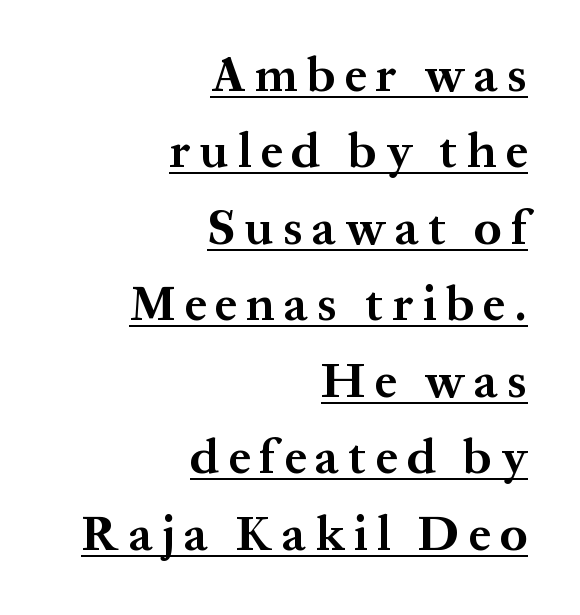
{"serif": "yes", "italic": "no", "bold": "yes", "weight": "bold", "width": "normal", "stroke_contrast": "medium", "x_height": "medium", "monospaced": "no", "underline": "yes", "align": "right", "line_spacing": "normal", "line_spacing_ratio": 1.56, "glyph_px": 49}
